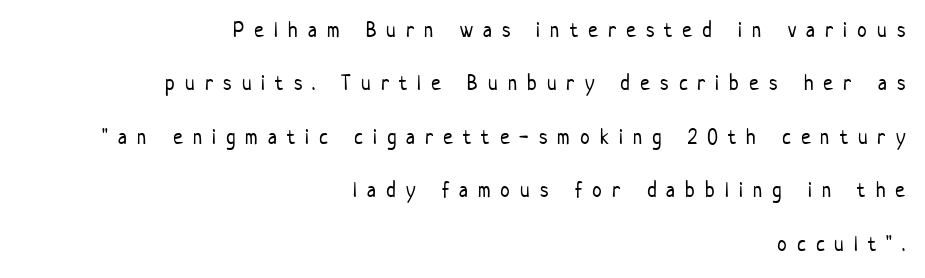
Every stem runs plumb, perpendicular to the baseline. The specimen omits any rule beneath the text block's lines. Baseline-to-baseline distance is far greater than the letter height. Weight: regular or lighter. The text block is weighted toward the right margin, trailing off unevenly leftward. This sample uses expanded letter spacing, leaving extra air between glyphs.
